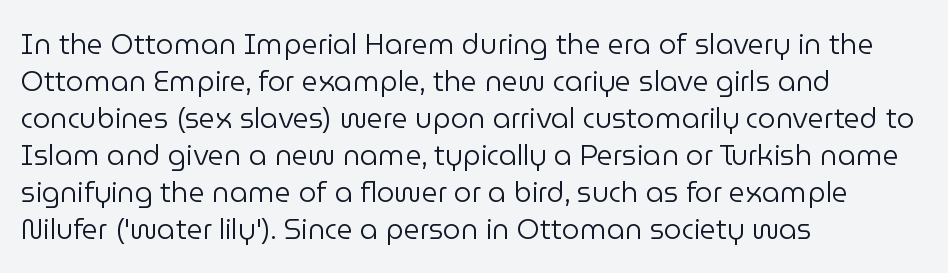
{"serif": "no", "italic": "no", "bold": "no", "weight": "regular", "width": "normal", "stroke_contrast": "low", "x_height": "medium", "monospaced": "no", "underline": "no", "align": "left", "line_spacing": "normal", "line_spacing_ratio": 1.32, "letter_spacing": "normal", "letter_spacing_em": 0.0, "glyph_px": 28}
